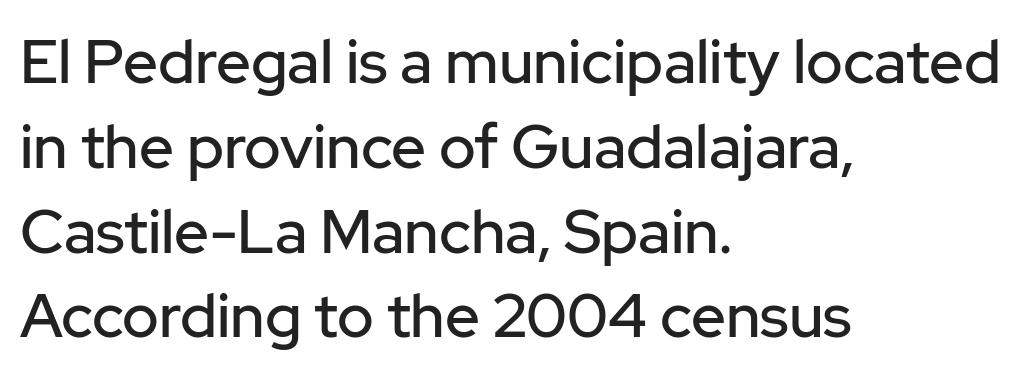
The image shows 61 px sans-serif type, upright; set left-aligned, normal line spacing (1.39x), normal letter spacing, not underlined; low stroke contrast and a medium x-height.
